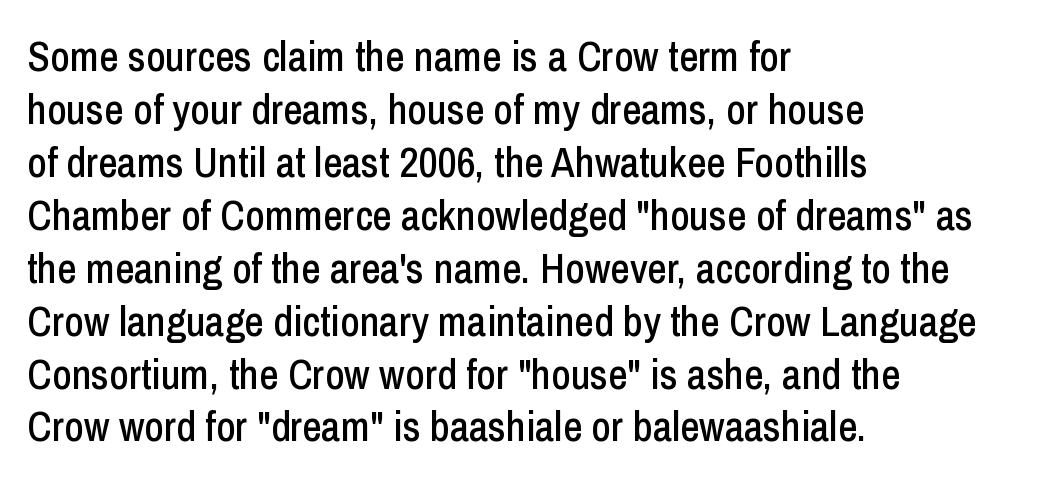
The image shows 42 px condensed sans-serif type, upright; set left-aligned, normal line spacing (1.26x), normal letter spacing, not underlined; low stroke contrast and a medium x-height.
